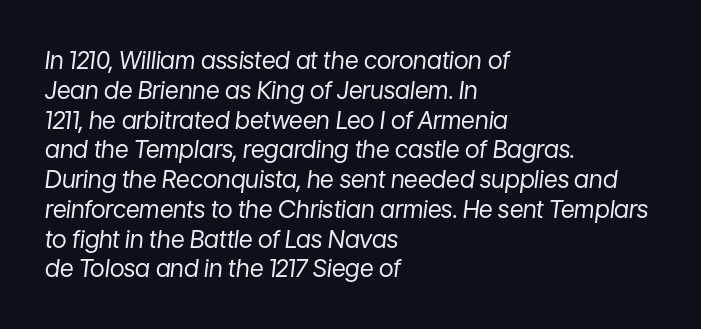
{"italic": "yes", "lean": "right", "slant_degrees": 7, "bold": "no", "underline": "no", "align": "left", "line_spacing_ratio": 1.24, "letter_spacing": "normal", "letter_spacing_em": 0.0, "glyph_px": 24}
